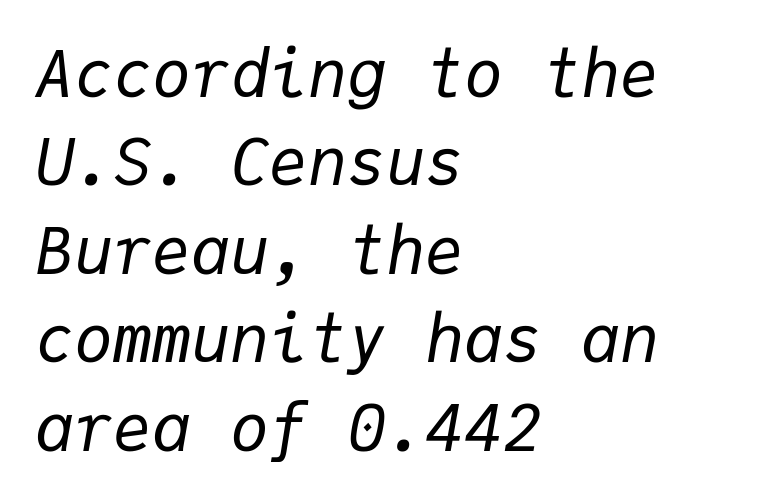
Q: Is the text bold? A: No.
Q: Is the text italic (slanted)? A: Yes, it leans right by about 9 degrees.
Q: Is the text underlined? A: No.
Q: How is the paragraph aligned? A: Left-aligned.
Q: Is the spacing between letters normal or unusually wide? A: Normal.
Q: Is the spacing between lines tight, normal or loose? A: Normal.
Q: Width (condensed, normal, or wide)? A: Normal.
Q: Stroke contrast? A: Low.
Q: x-height? A: Medium.
Q: Monospaced? A: Yes.
